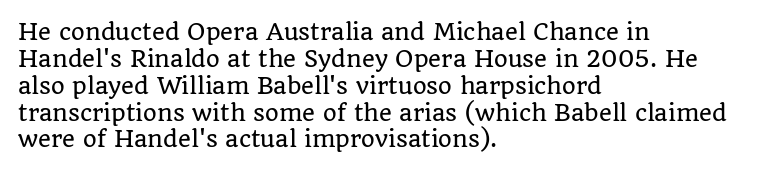
{"italic": "no", "underline": "no", "align": "left", "line_spacing_ratio": 1.22, "letter_spacing": "normal", "letter_spacing_em": 0.0, "glyph_px": 22}
